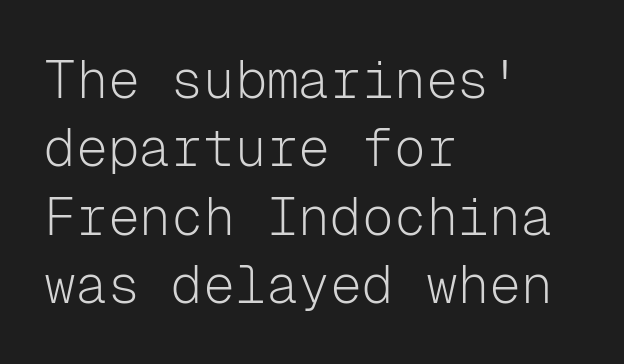
Q: Is the text bold? A: No.
Q: Is the text italic (slanted)? A: No, it is upright.
Q: Is the typeface a serif or a sans-serif typeface? A: Sans-serif.
Q: Is the text underlined? A: No.
Q: How is the paragraph aligned? A: Left-aligned.
Q: Is the spacing between letters normal or unusually wide? A: Normal.
Q: Is the spacing between lines tight, normal or loose? A: Normal.
Q: Width (condensed, normal, or wide)? A: Normal.
Q: Stroke contrast? A: Low.
Q: x-height? A: Medium.
Q: Monospaced? A: Yes.
